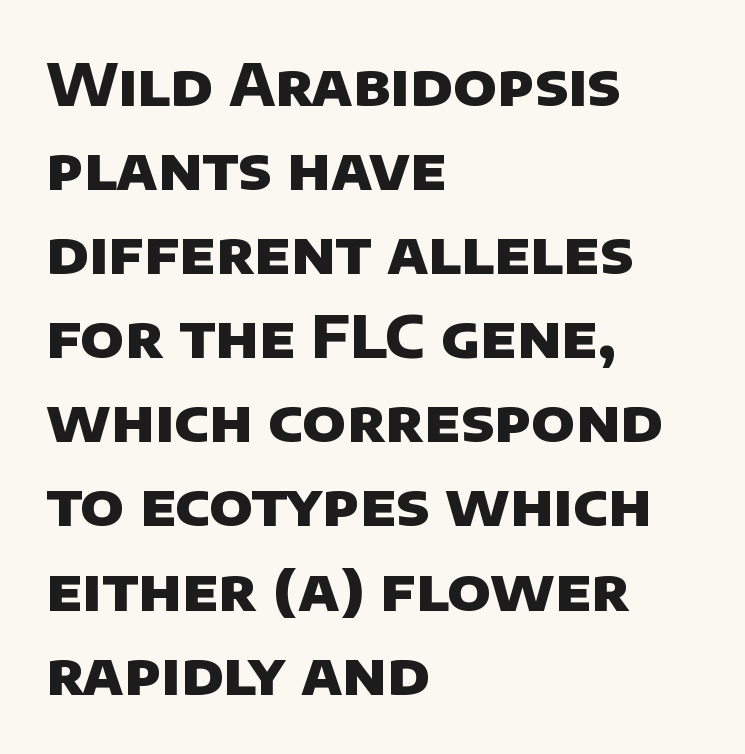
The image shows 58 px heavy sans-serif type; set left-aligned, normal line spacing (1.45x), normal letter spacing, not underlined; low stroke contrast and a large x-height.
